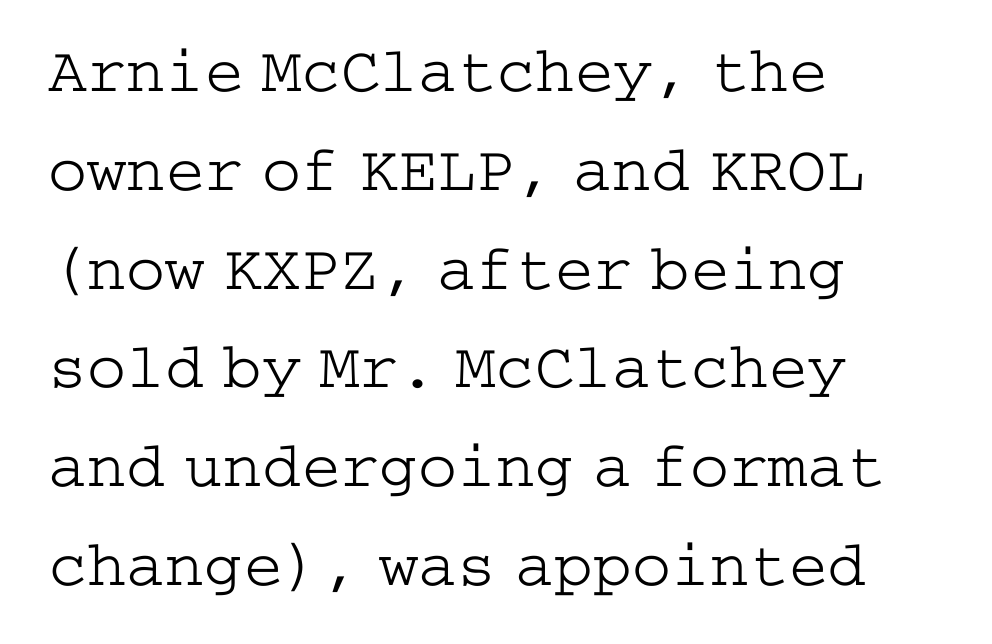
The image shows 65 px light, wide serif type, upright; set left-aligned, normal line spacing (1.52x), normal letter spacing, not underlined; low stroke contrast and a medium x-height.
